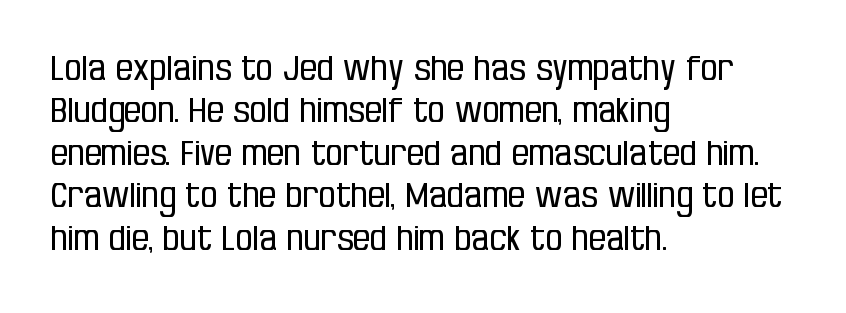
Q: Is the text bold? A: No.
Q: Is the text italic (slanted)? A: No, it is upright.
Q: Is the typeface a serif or a sans-serif typeface? A: Sans-serif.
Q: Is the text underlined? A: No.
Q: How is the paragraph aligned? A: Left-aligned.
Q: Is the spacing between letters normal or unusually wide? A: Normal.
Q: Is the spacing between lines tight, normal or loose? A: Normal.
Q: Width (condensed, normal, or wide)? A: Condensed.
Q: Stroke contrast? A: Low.
Q: x-height? A: Large.
Q: Monospaced? A: No.
